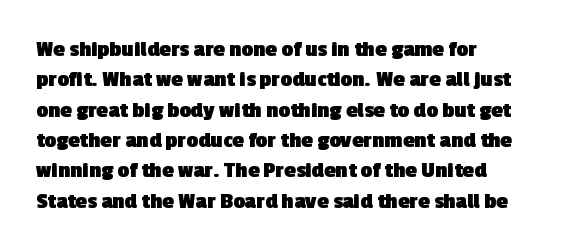
Strong, thick strokes mark this as bold type. Unmarked baselines from the first word to the last. A typesetter would call this zero additional tracking. The line-height multiplier appears to be the usual default. These lines stack with their left ends in a neat column.
